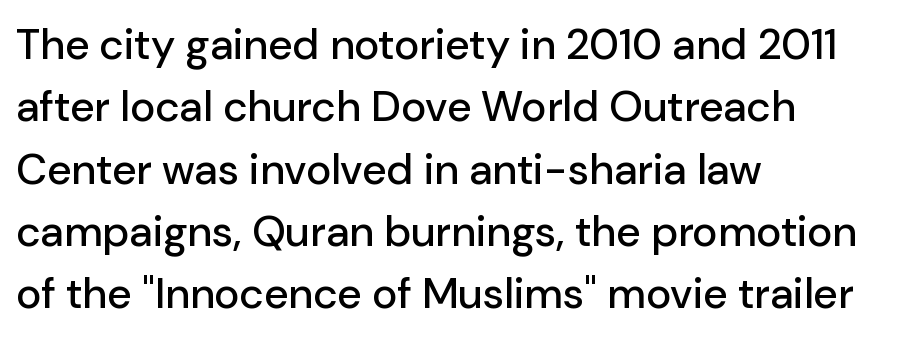
The image shows 43 px sans-serif type, upright; set left-aligned, normal line spacing (1.45x), normal letter spacing, not underlined; low stroke contrast and a medium x-height.
